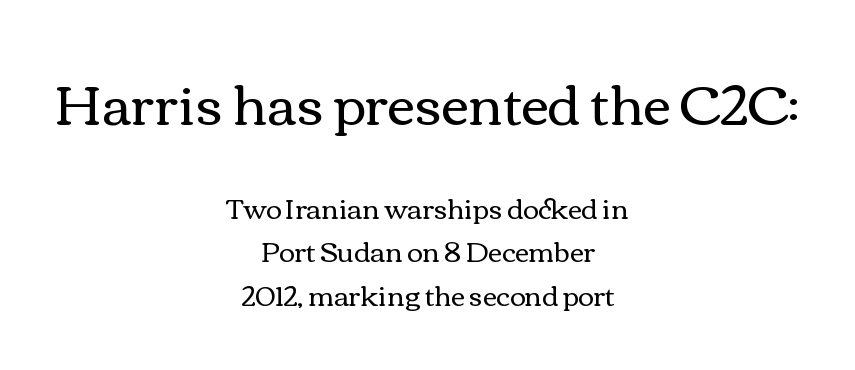
Q: Is the text bold? A: No.
Q: Is the text italic (slanted)? A: No, it is upright.
Q: Is the text underlined? A: No.
Q: How is the paragraph aligned? A: Centered.
Q: Is the spacing between letters normal or unusually wide? A: Normal.
Q: Is the spacing between lines tight, normal or loose? A: Normal.
Q: Which block of text is set in a larger size, the first (top) or the second (bottom)? A: The first (top) one.
Q: Width (condensed, normal, or wide)? A: Wide.
Q: x-height? A: Medium.
Q: Monospaced? A: No.
